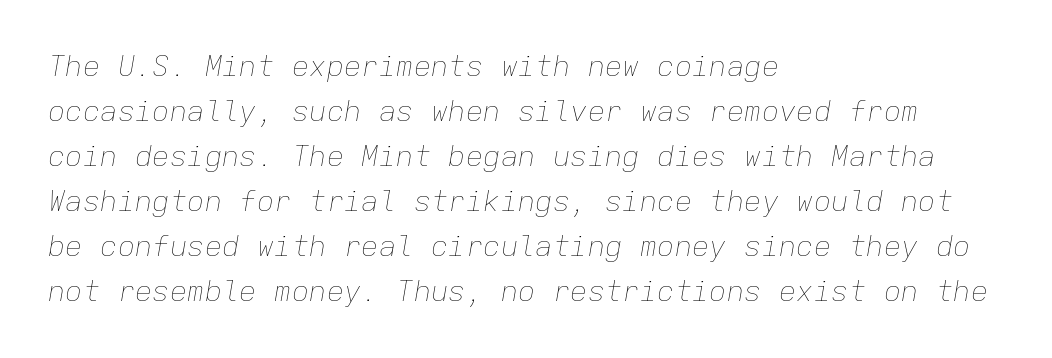
The image shows 29 px thin type, italic (leaning right), monospaced; set left-aligned, normal line spacing (1.55x), normal letter spacing, not underlined; low stroke contrast and a medium x-height.
